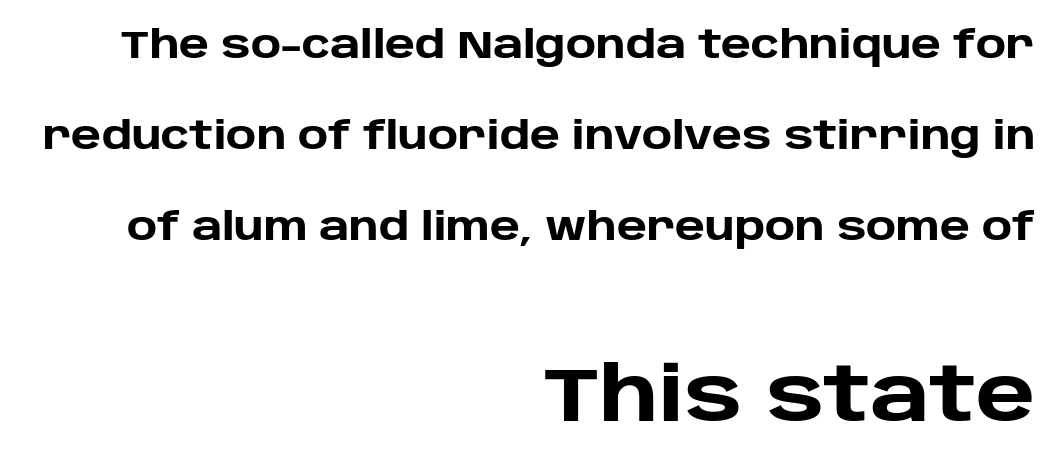
{"serif": "no", "italic": "no", "bold": "yes", "weight": "heavy", "width": "normal", "stroke_contrast": "low", "x_height": "large", "monospaced": "no", "underline": "no", "align": "right", "line_spacing": "loose", "line_spacing_ratio": 2.4, "letter_spacing": "normal", "letter_spacing_em": 0.0, "larger_block": "second", "size_ratio": 1.97, "glyph_px": 75}
